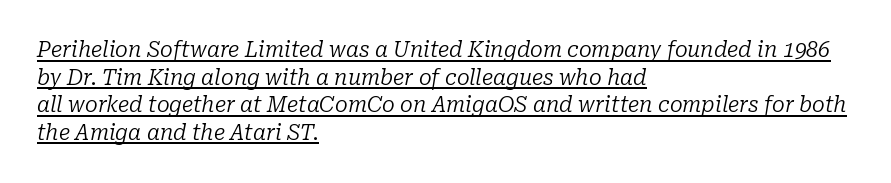
The image shows 21 px text type, italic (leaning right); set left-aligned, normal line spacing (1.31x), normal letter spacing, underlined.
